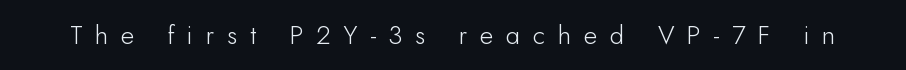
{"italic": "no", "bold": "no", "underline": "no", "letter_spacing": "wide", "letter_spacing_em": 0.49, "glyph_px": 26}
